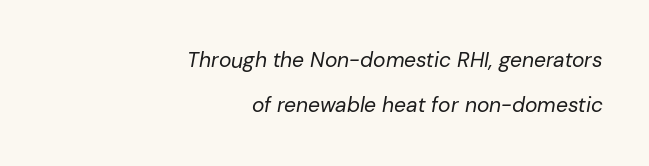
The image shows 21 px text type, italic (leaning right); set right-aligned, loose line spacing (2.15x), normal letter spacing, not underlined.
